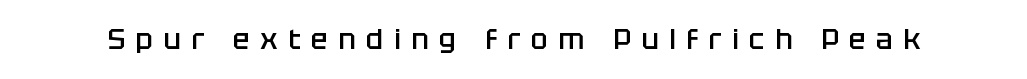
Q: Is the text bold? A: Semi-bold.
Q: Is the text italic (slanted)? A: No, it is upright.
Q: Is the typeface a serif or a sans-serif typeface? A: Sans-serif.
Q: Is the text underlined? A: No.
Q: Is the spacing between letters normal or unusually wide? A: Unusually wide.
Q: Width (condensed, normal, or wide)? A: Normal.
Q: Stroke contrast? A: Low.
Q: x-height? A: Large.
Q: Monospaced? A: No.
